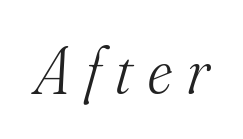
The image shows 65 px light serif type, italic (leaning right); set unusually wide letter spacing (+0.24 em), not underlined; medium stroke contrast and a small x-height.
